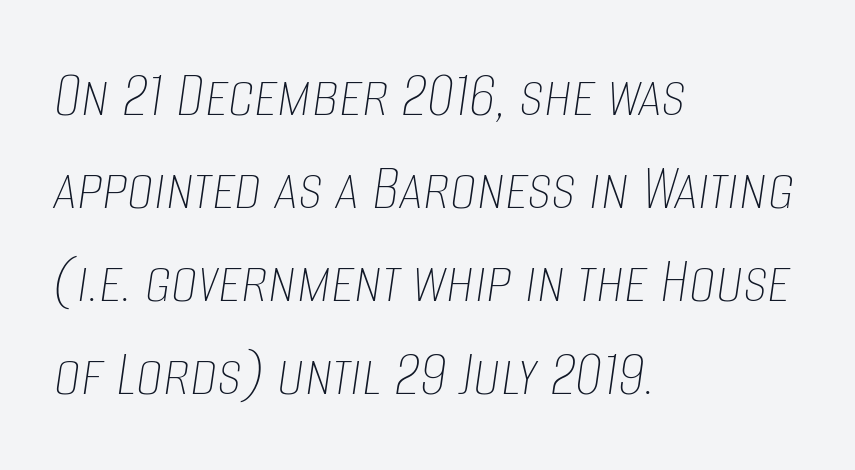
Q: Is the text bold? A: No.
Q: Is the text italic (slanted)? A: Yes, it leans right by about 8 degrees.
Q: Is the text underlined? A: No.
Q: How is the paragraph aligned? A: Left-aligned.
Q: Is the spacing between letters normal or unusually wide? A: Normal.
Q: Is the spacing between lines tight, normal or loose? A: Normal.
Q: Width (condensed, normal, or wide)? A: Condensed.
Q: Stroke contrast? A: Low.
Q: x-height? A: Large.
Q: Monospaced? A: No.
